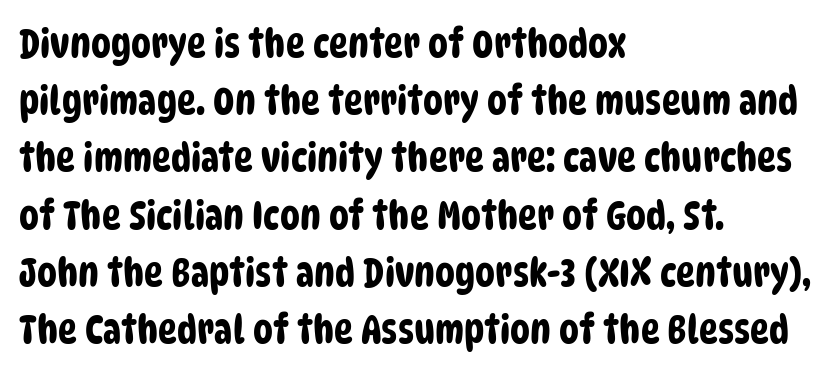
{"serif": "no", "width": "condensed", "stroke_contrast": "low", "x_height": "large", "monospaced": "no", "underline": "no", "align": "left", "line_spacing": "normal", "line_spacing_ratio": 1.43, "letter_spacing": "normal", "letter_spacing_em": 0.0, "glyph_px": 40}
